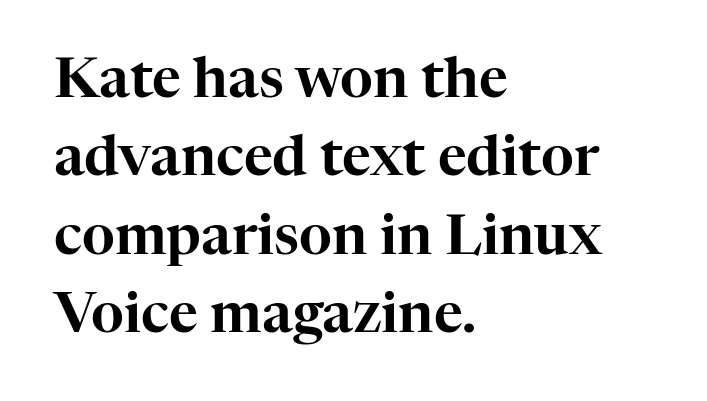
Look at the tracking — it's just the regular setting, nothing added. The paragraph has a hard left edge and a soft right edge. Character widths vary here, with narrow letters taking less room than wide ones. Any mark beneath the type? The region is blank.
